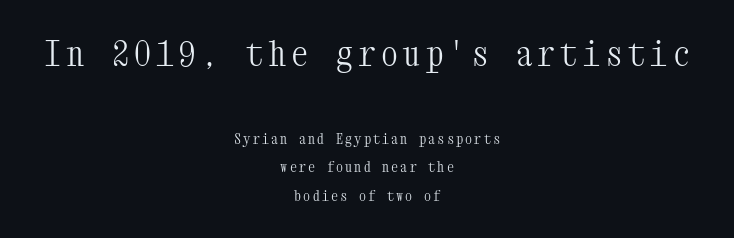
Q: Is the text bold? A: No.
Q: Is the text italic (slanted)? A: No, it is upright.
Q: Is the typeface a serif or a sans-serif typeface? A: Serif.
Q: Is the text underlined? A: No.
Q: How is the paragraph aligned? A: Centered.
Q: Is the spacing between lines tight, normal or loose? A: Loose.
Q: Which block of text is set in a larger size, the first (top) or the second (bottom)? A: The first (top) one.
Q: Width (condensed, normal, or wide)? A: Condensed.
Q: Stroke contrast? A: Medium.
Q: x-height? A: Medium.
Q: Monospaced? A: Yes.
